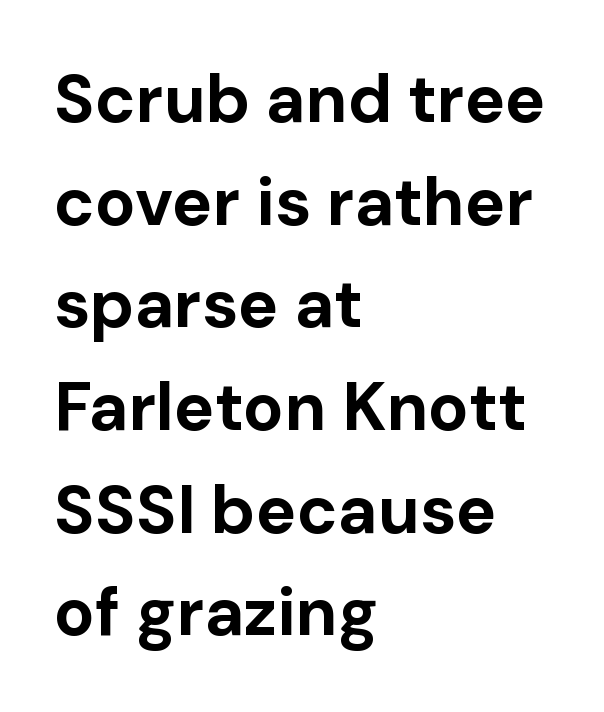
If you drew a line through each stem, it would be perfectly vertical. Descenders are the only things crossing below the line. Short note: letters normally spaced. The strokes are fattened all the way to bold.
